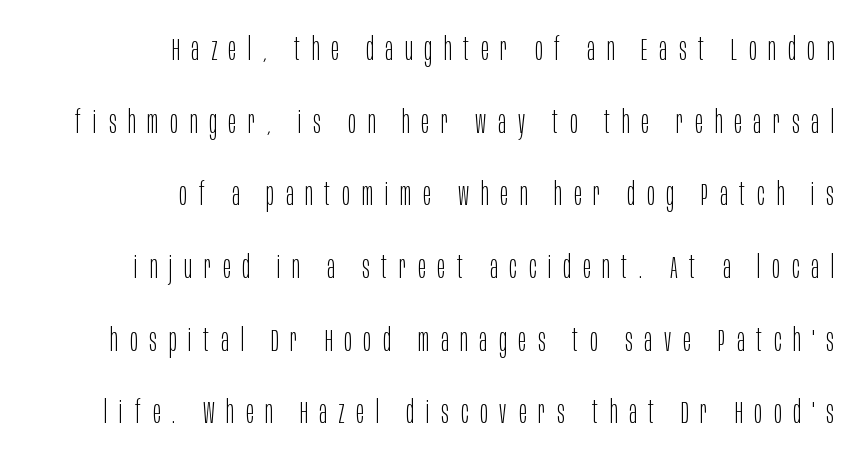
This reads as an unemphasized weight, regular at the heaviest. Nobody drew a line under any word here. Do the letters lean? They stand straight. Proportional: the letters do not fall into vertical columns.
